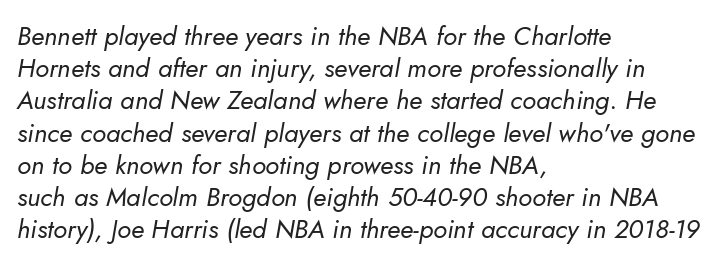
{"italic": "yes", "lean": "right", "slant_degrees": 5, "bold": "no", "underline": "no", "align": "left", "line_spacing_ratio": 1.24, "letter_spacing": "normal", "letter_spacing_em": 0.0, "glyph_px": 26}
